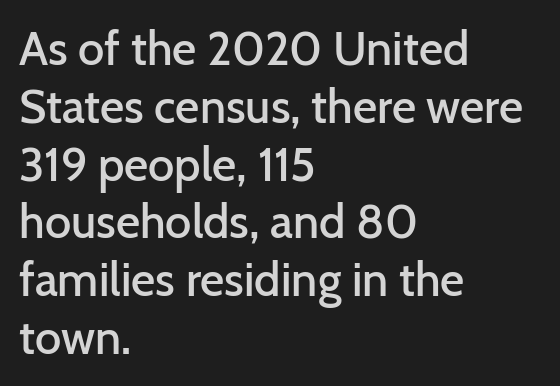
{"serif": "no", "italic": "no", "bold": "semi", "weight": "semibold", "width": "normal", "stroke_contrast": "low", "x_height": "medium", "monospaced": "no", "underline": "no", "align": "left", "line_spacing_ratio": 1.23, "letter_spacing": "normal", "letter_spacing_em": 0.0, "glyph_px": 47}
